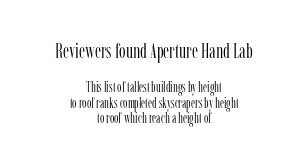
The image shows 21 px text type, upright; set centered, tight line spacing (1.11x), normal letter spacing, not underlined; the first (top) block is 1.5x larger.
